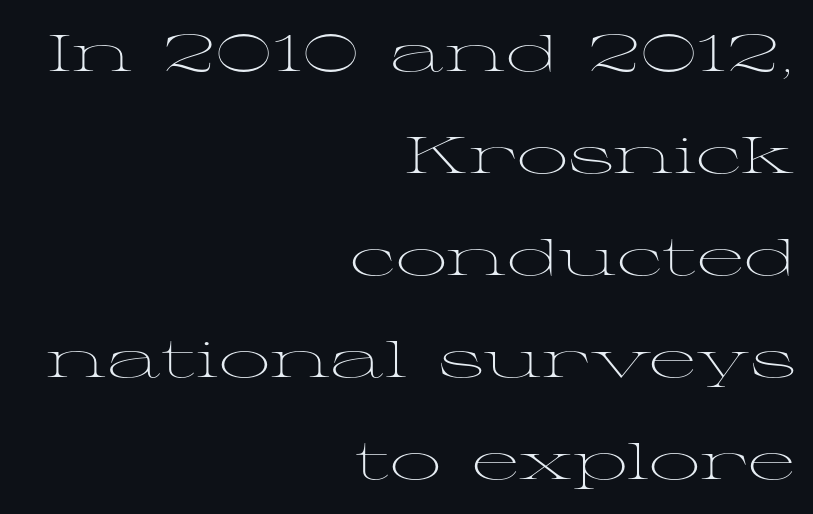
{"serif": "yes", "italic": "no", "bold": "no", "weight": "light", "width": "wide", "stroke_contrast": "medium", "x_height": "medium", "monospaced": "no", "underline": "no", "align": "right", "line_spacing": "loose", "line_spacing_ratio": 2.0, "letter_spacing": "normal", "letter_spacing_em": 0.0, "glyph_px": 51}
